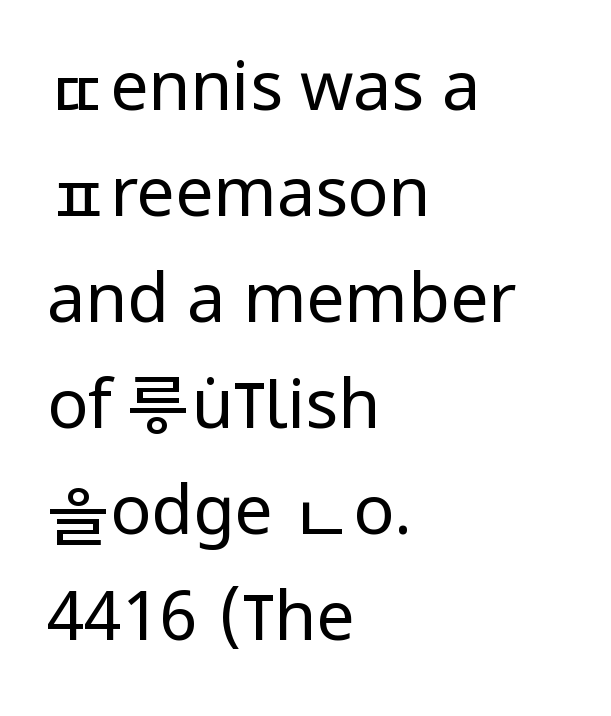
The image shows 68 px regular-weight, condensed sans-serif type, upright; set left-aligned, normal line spacing (1.56x), normal letter spacing, not underlined; low stroke contrast and a large x-height.
